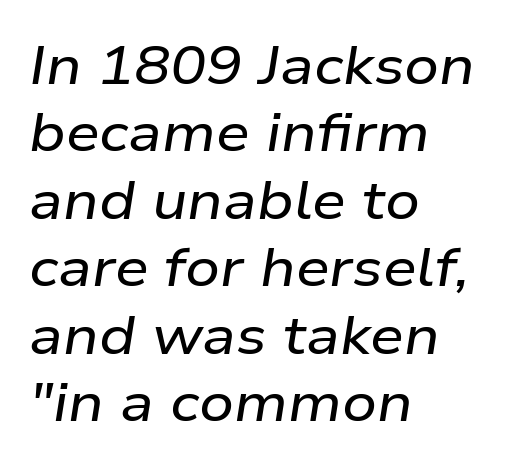
Q: Is the text italic (slanted)? A: Yes, it leans right by about 9 degrees.
Q: Is the text underlined? A: No.
Q: How is the paragraph aligned? A: Left-aligned.
Q: Is the spacing between letters normal or unusually wide? A: Normal.
Q: Is the spacing between lines tight, normal or loose? A: Normal.
Q: Width (condensed, normal, or wide)? A: Wide.
Q: Stroke contrast? A: Low.
Q: x-height? A: Medium.
Q: Monospaced? A: No.
